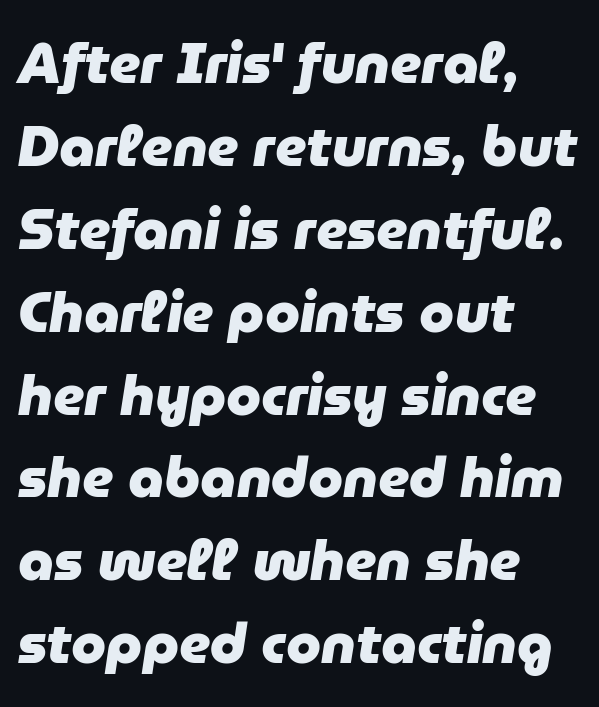
The image shows 56 px heavy type, italic (leaning right); set left-aligned, normal line spacing (1.48x), normal letter spacing, not underlined; low stroke contrast and a medium x-height.
